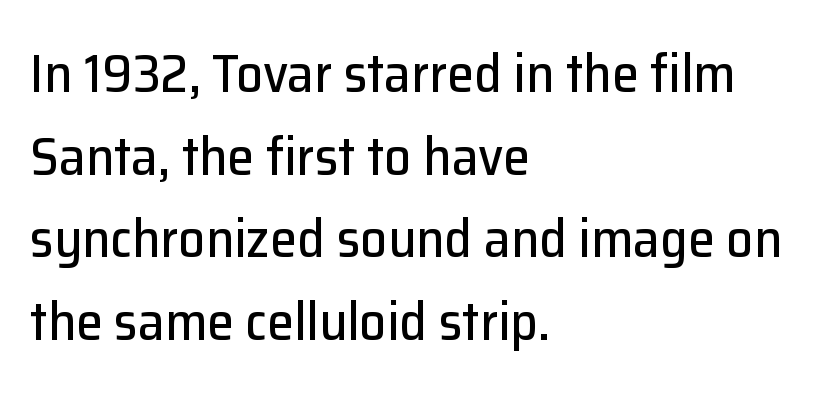
{"serif": "no", "italic": "no", "width": "normal", "stroke_contrast": "low", "x_height": "medium", "monospaced": "no", "underline": "no", "align": "left", "line_spacing": "normal", "line_spacing_ratio": 1.53, "letter_spacing": "normal", "letter_spacing_em": 0.0, "glyph_px": 54}
